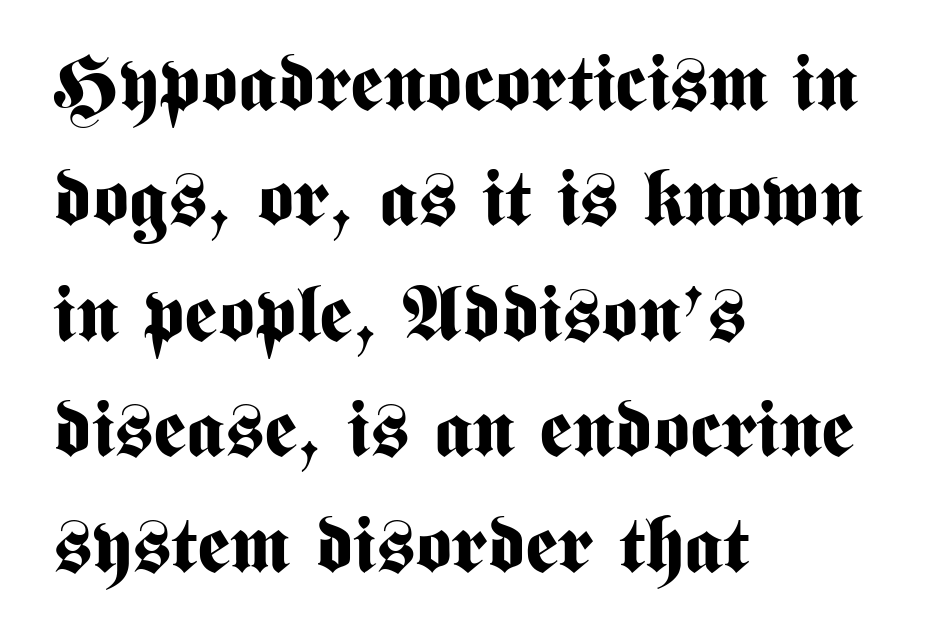
The image shows 78 px bold, condensed sans-serif type, upright; set left-aligned, normal line spacing (1.48x), normal letter spacing, not underlined; medium stroke contrast and a medium x-height.
